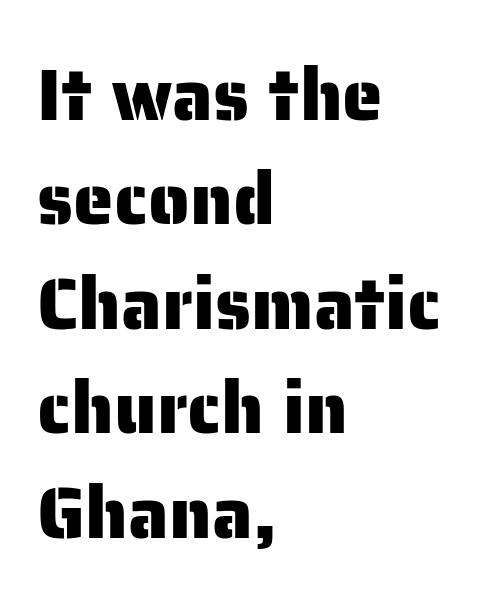
{"serif": "no", "italic": "no", "width": "normal", "stroke_contrast": "low", "x_height": "medium", "monospaced": "no", "underline": "no", "align": "left", "line_spacing": "normal", "line_spacing_ratio": 1.43, "letter_spacing": "normal", "letter_spacing_em": 0.0, "glyph_px": 73}
